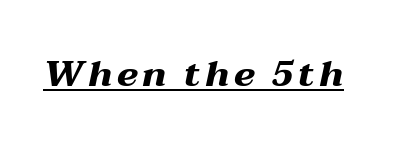
Its strokes are broad and dark, the hallmark of bold type. Notice how a bar underscores the lettering throughout. The whole block is typeset with a tilt. Here the designer chose a conventional face with non-uniform glyph widths.
